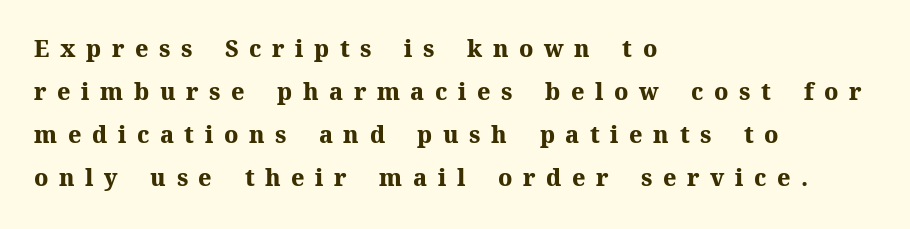
The image shows 23 px bold type, upright; set left-aligned, line spacing 1.87x, unusually wide letter spacing (+0.46 em), not underlined.
